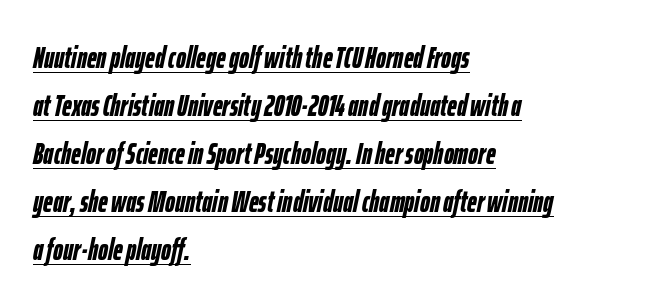
{"italic": "yes", "lean": "right", "slant_degrees": 12, "bold": "yes", "weight": "semibold", "width": "condensed", "stroke_contrast": "low", "x_height": "medium", "monospaced": "no", "underline": "yes", "align": "left", "line_spacing": "normal", "line_spacing_ratio": 1.6, "letter_spacing": "normal", "letter_spacing_em": 0.0, "glyph_px": 30}
